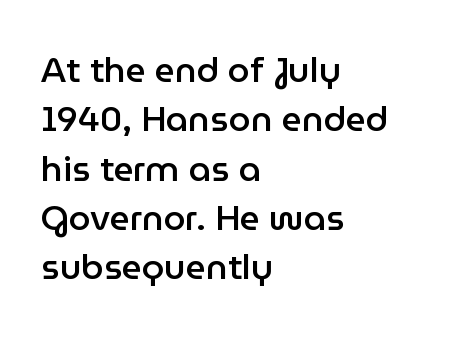
Each letter keeps its own natural width here, so spacing adapts to shape. Does the type have serifs? No, each stem ends abruptly. The rendering uses a semibold face; strokes are thickened but not to full bold. The vertical gap from one line to the next is medium.
